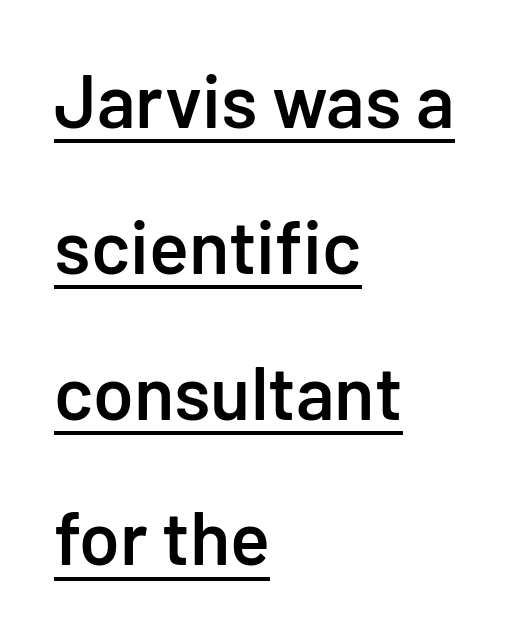
These characters rest on top of a visible drawn line. The lettering stays uniformly vertical, giving the passage a roman look. Compared with an ordinary text face, these strokes are moderately heavier — a semibold. The letterforms sit shoulder to shoulder at normal distance. This rendering employs a face without finishing strokes, i.e., a sans-serif.
